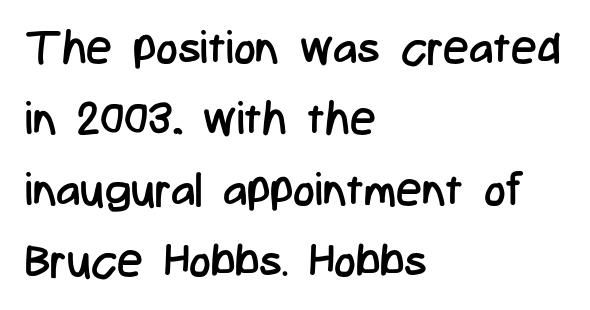
Q: Is the text bold? A: No.
Q: Is the text italic (slanted)? A: No, it is upright.
Q: Is the typeface a serif or a sans-serif typeface? A: Sans-serif.
Q: Is the text underlined? A: No.
Q: How is the paragraph aligned? A: Left-aligned.
Q: Is the spacing between letters normal or unusually wide? A: Normal.
Q: Is the spacing between lines tight, normal or loose? A: Normal.
Q: Width (condensed, normal, or wide)? A: Condensed.
Q: Stroke contrast? A: Low.
Q: x-height? A: Medium.
Q: Monospaced? A: No.
